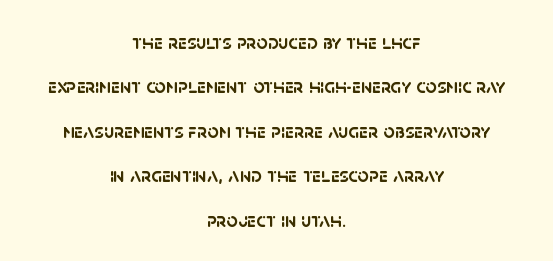
Strokes here are thick enough to call this a true bold. Compared with typical paragraphs, the rows here are farther apart. A clean baseline with only descenders dipping below it. Centered paragraph, ragged on both sides.
